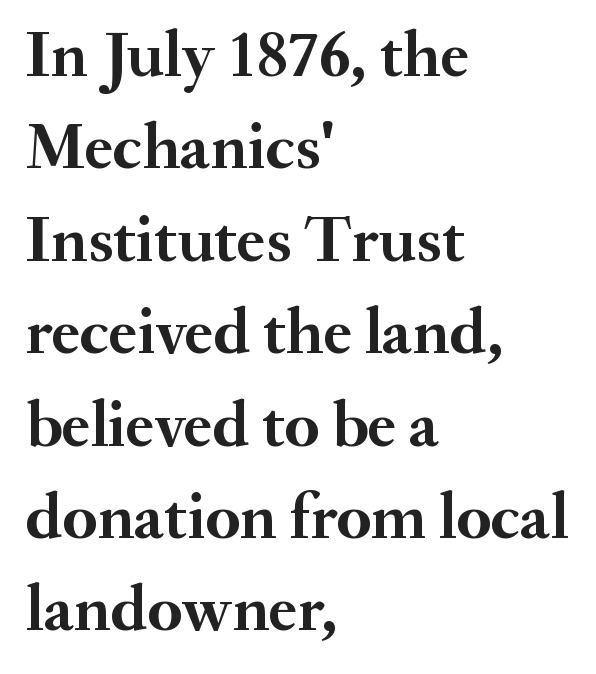
Does the type have serifs? Yes, each stem ends in a small foot. Does the weight exceed regular? Yes, all the way to bold. These lines are set flush left with a ragged right edge. Compared with typical body copy, the letter spacing here is the same. Does the leading feel generous? No, just average. Proportional: the letters do not fall into vertical columns.
